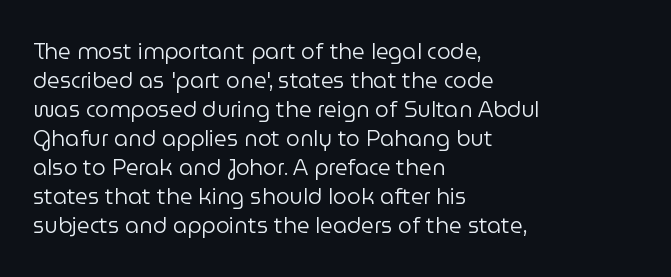
The image shows 22 px text type, upright; set left-aligned, normal line spacing (1.32x), normal letter spacing, not underlined.
